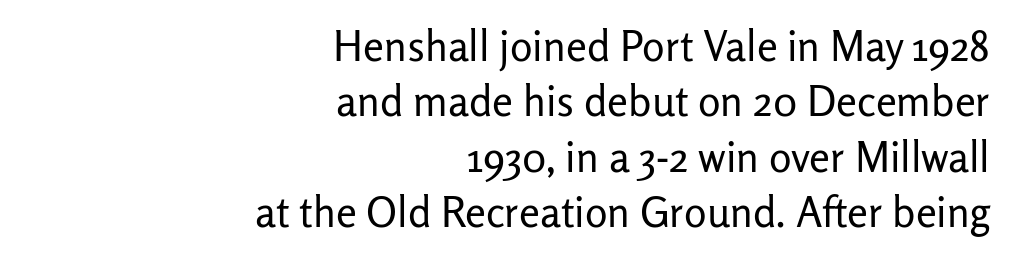
Q: Is the text bold? A: No.
Q: Is the text italic (slanted)? A: No, it is upright.
Q: Is the typeface a serif or a sans-serif typeface? A: Sans-serif.
Q: Is the text underlined? A: No.
Q: How is the paragraph aligned? A: Right-aligned.
Q: Is the spacing between letters normal or unusually wide? A: Normal.
Q: Is the spacing between lines tight, normal or loose? A: Normal.
Q: Width (condensed, normal, or wide)? A: Normal.
Q: Stroke contrast? A: Low.
Q: x-height? A: Medium.
Q: Monospaced? A: No.
